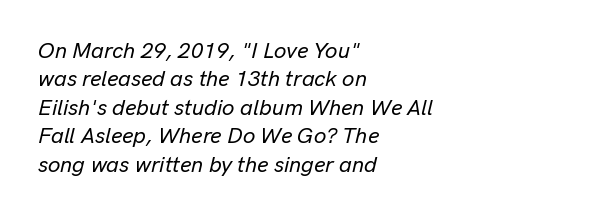
Q: Is the text italic (slanted)? A: Yes, it leans right by about 13 degrees.
Q: Is the text underlined? A: No.
Q: How is the paragraph aligned? A: Left-aligned.
Q: Is the spacing between letters normal or unusually wide? A: Normal.
Q: Is the spacing between lines tight, normal or loose? A: Normal.
